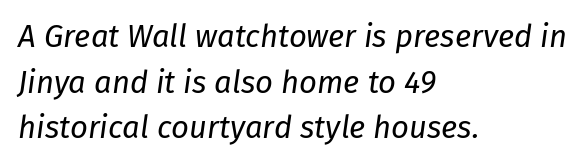
Q: Is the text bold? A: No.
Q: Is the text italic (slanted)? A: Yes, it leans right by about 8 degrees.
Q: Is the text underlined? A: No.
Q: How is the paragraph aligned? A: Left-aligned.
Q: Is the spacing between letters normal or unusually wide? A: Normal.
Q: Is the spacing between lines tight, normal or loose? A: Normal.
Q: Width (condensed, normal, or wide)? A: Normal.
Q: Stroke contrast? A: Low.
Q: x-height? A: Medium.
Q: Monospaced? A: No.
